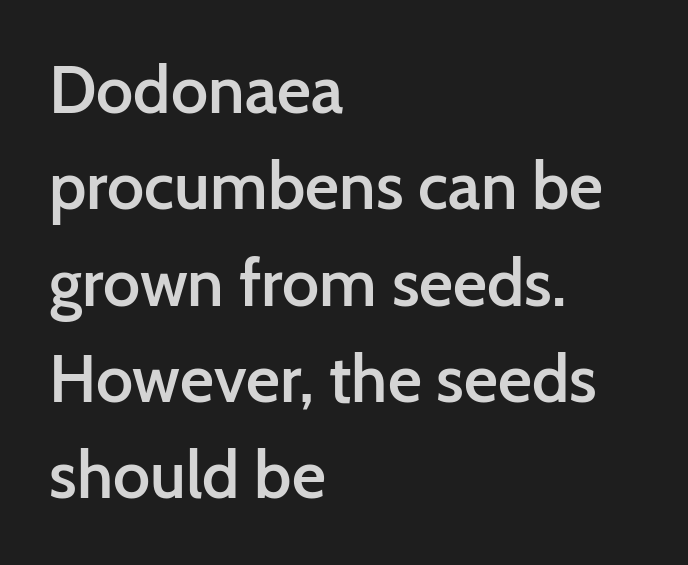
{"serif": "no", "italic": "no", "bold": "semi", "weight": "semibold", "width": "normal", "stroke_contrast": "low", "x_height": "medium", "monospaced": "no", "underline": "no", "align": "left", "line_spacing": "normal", "line_spacing_ratio": 1.46, "letter_spacing": "normal", "letter_spacing_em": 0.0, "glyph_px": 66}
